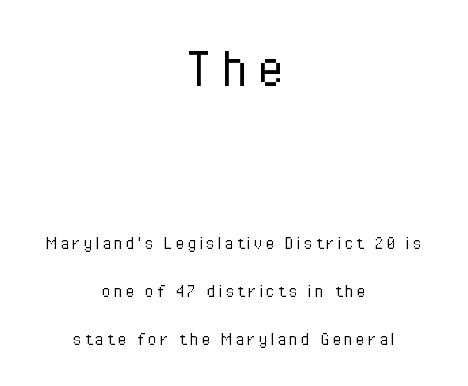
{"serif": "no", "italic": "no", "bold": "no", "weight": "light", "width": "condensed", "stroke_contrast": "low", "x_height": "medium", "monospaced": "no", "underline": "no", "align": "center", "line_spacing": "loose", "line_spacing_ratio": 2.41, "larger_block": "first", "size_ratio": 3.05, "glyph_px": 61}
